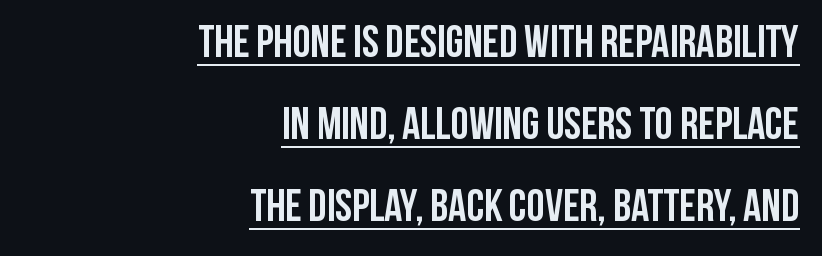
Q: Is the text bold? A: Yes.
Q: Is the text italic (slanted)? A: No, it is upright.
Q: Is the typeface a serif or a sans-serif typeface? A: Sans-serif.
Q: Is the text underlined? A: Yes.
Q: How is the paragraph aligned? A: Right-aligned.
Q: Is the spacing between letters normal or unusually wide? A: Normal.
Q: Width (condensed, normal, or wide)? A: Condensed.
Q: Stroke contrast? A: Low.
Q: x-height? A: Large.
Q: Monospaced? A: No.
